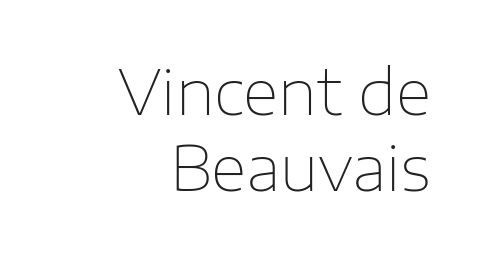
The image shows 62 px thin sans-serif type, upright; set right-aligned, line spacing 1.22x, normal letter spacing, not underlined; low stroke contrast and a medium x-height.
